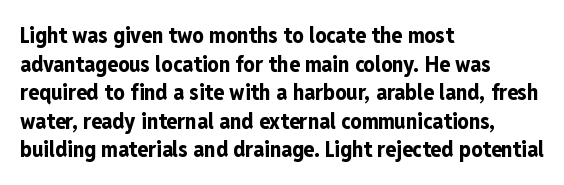
Teacher's note: observe the even left margin — that is flush-left alignment. You can tell it's not italic because the verticals are truly vertical. Words float on clear page, feet unadorned. The letterforms sit shoulder to shoulder at normal distance.
